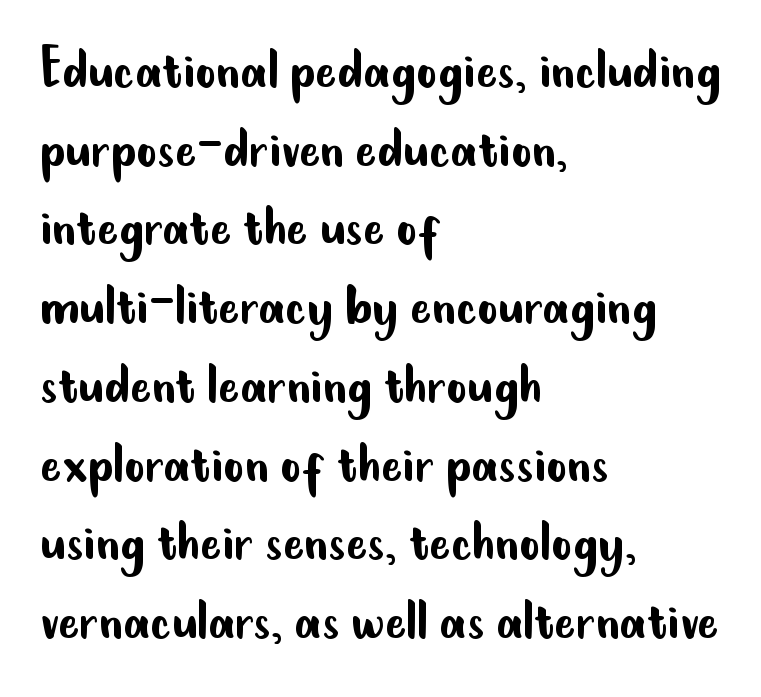
Q: Is the text bold? A: No.
Q: Is the text italic (slanted)? A: No, it is upright.
Q: Is the typeface a serif or a sans-serif typeface? A: Sans-serif.
Q: Is the text underlined? A: No.
Q: How is the paragraph aligned? A: Left-aligned.
Q: Is the spacing between letters normal or unusually wide? A: Normal.
Q: Width (condensed, normal, or wide)? A: Condensed.
Q: Stroke contrast? A: Low.
Q: x-height? A: Small.
Q: Monospaced? A: No.
